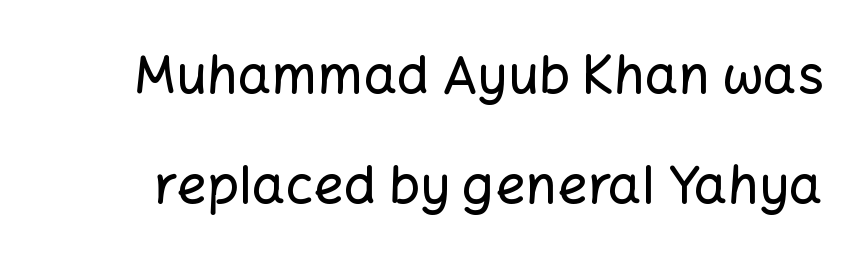
Q: Is the text italic (slanted)? A: No, it is upright.
Q: Is the typeface a serif or a sans-serif typeface? A: Sans-serif.
Q: Is the text underlined? A: No.
Q: Is the spacing between letters normal or unusually wide? A: Normal.
Q: Is the spacing between lines tight, normal or loose? A: Loose.
Q: Width (condensed, normal, or wide)? A: Normal.
Q: Stroke contrast? A: Low.
Q: x-height? A: Medium.
Q: Monospaced? A: No.
